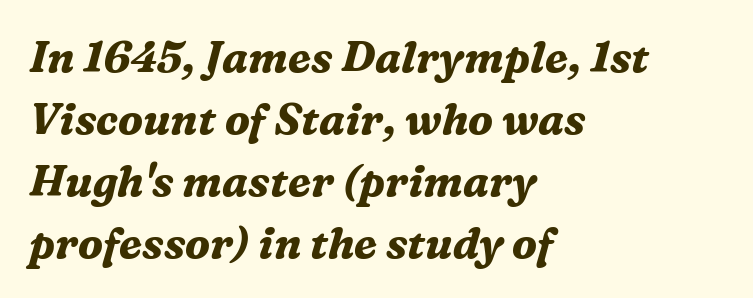
Q: Is the text bold? A: Yes.
Q: Is the text italic (slanted)? A: Yes, it leans right by about 16 degrees.
Q: Is the typeface a serif or a sans-serif typeface? A: Serif.
Q: Is the text underlined? A: No.
Q: How is the paragraph aligned? A: Left-aligned.
Q: Is the spacing between letters normal or unusually wide? A: Normal.
Q: Is the spacing between lines tight, normal or loose? A: Normal.
Q: Width (condensed, normal, or wide)? A: Normal.
Q: Stroke contrast? A: Medium.
Q: x-height? A: Medium.
Q: Monospaced? A: No.
